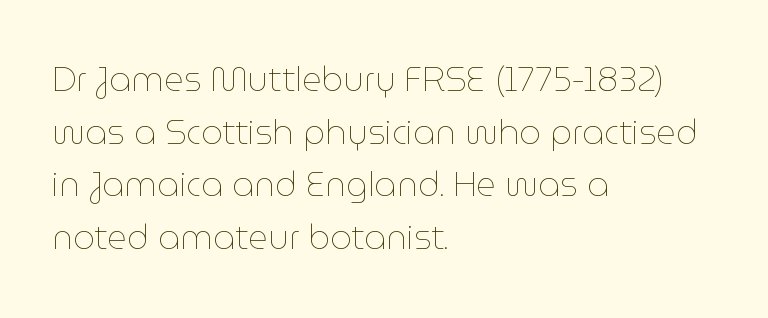
This sample is left-justified, so line endings fall wherever the words run out. Every stem runs plumb, perpendicular to the baseline. Think standard paragraph weight, or any step lighter than that. Proportional: the letters do not fall into vertical columns. In terms of letterspacing, this is plain default setting. Vertically, the passage feels balanced, rows spaced as you'd expect.
